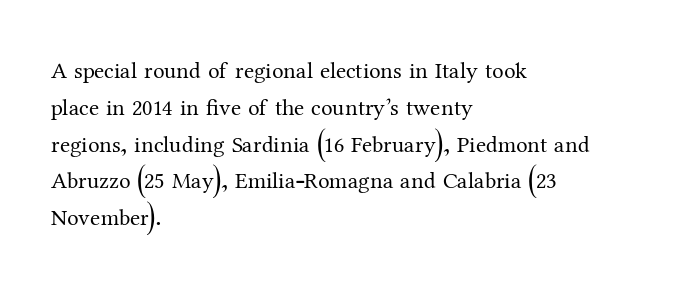
The image shows 23 px text type, upright; set left-aligned, normal line spacing (1.6x), normal letter spacing, not underlined.
